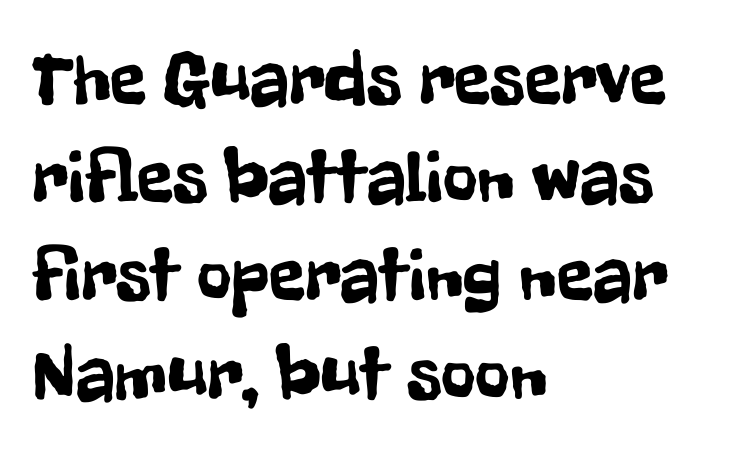
Q: Is the text italic (slanted)? A: No, it is upright.
Q: Is the typeface a serif or a sans-serif typeface? A: Sans-serif.
Q: Is the text underlined? A: No.
Q: How is the paragraph aligned? A: Left-aligned.
Q: Is the spacing between letters normal or unusually wide? A: Normal.
Q: Is the spacing between lines tight, normal or loose? A: Normal.
Q: Width (condensed, normal, or wide)? A: Condensed.
Q: Stroke contrast? A: Low.
Q: x-height? A: Medium.
Q: Monospaced? A: No.
